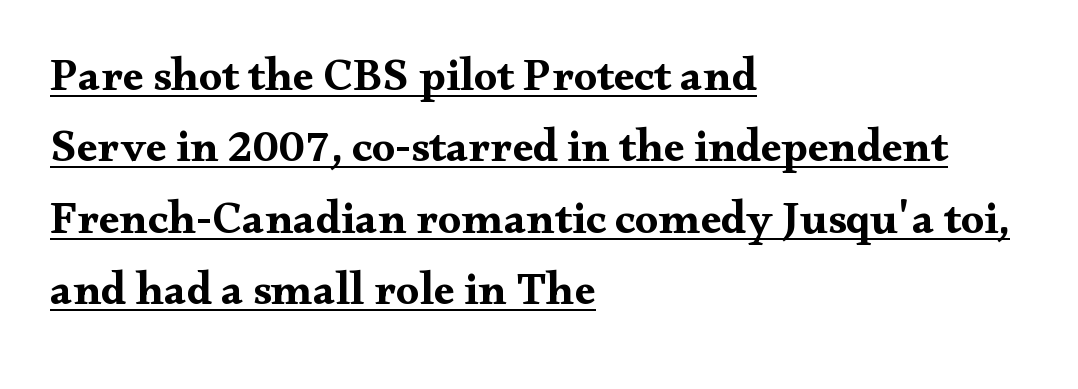
The image shows 46 px bold, wide serif type, upright; set left-aligned, normal line spacing (1.55x), normal letter spacing, underlined; medium stroke contrast and a small x-height.
